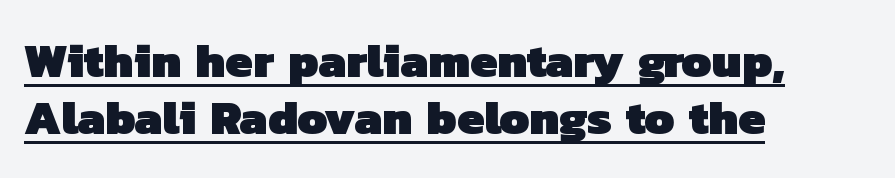
{"serif": "no", "bold": "yes", "weight": "heavy", "width": "normal", "stroke_contrast": "low", "x_height": "medium", "monospaced": "no", "underline": "yes", "align": "left", "line_spacing_ratio": 1.19, "letter_spacing": "normal", "letter_spacing_em": 0.0, "glyph_px": 48}
